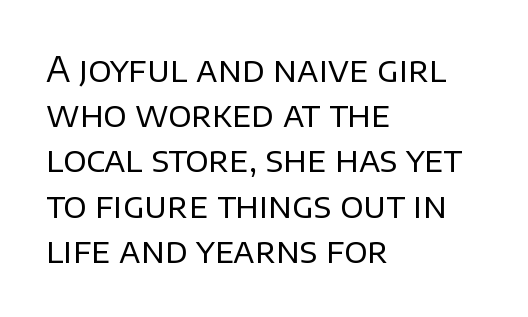
The image shows 34 px regular-weight sans-serif type, upright; set left-aligned, normal line spacing (1.33x), normal letter spacing, not underlined; low stroke contrast and a large x-height.
